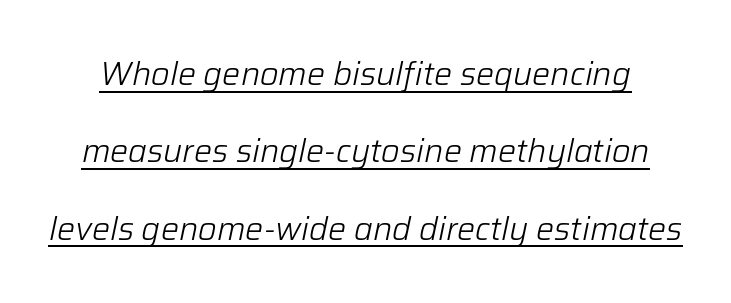
Q: Is the text bold? A: No.
Q: Is the text italic (slanted)? A: Yes, it leans right by about 12 degrees.
Q: Is the text underlined? A: Yes.
Q: Is the spacing between letters normal or unusually wide? A: Normal.
Q: Is the spacing between lines tight, normal or loose? A: Loose.
Q: Width (condensed, normal, or wide)? A: Normal.
Q: Stroke contrast? A: Low.
Q: x-height? A: Medium.
Q: Monospaced? A: No.
